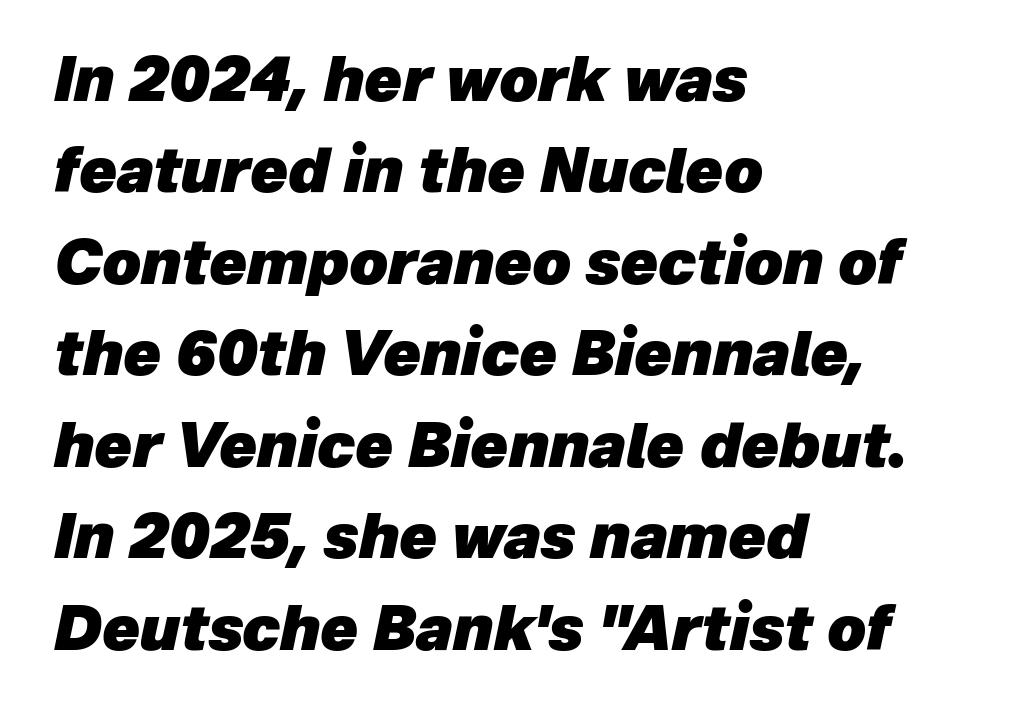
Character widths vary here, with narrow letters taking less room than wide ones. You'd pick this weight for a headline — it's a proper bold. Inter-character spacing is left at the font's built-in metrics. Students, observe: this is what conventionally led text looks like.
